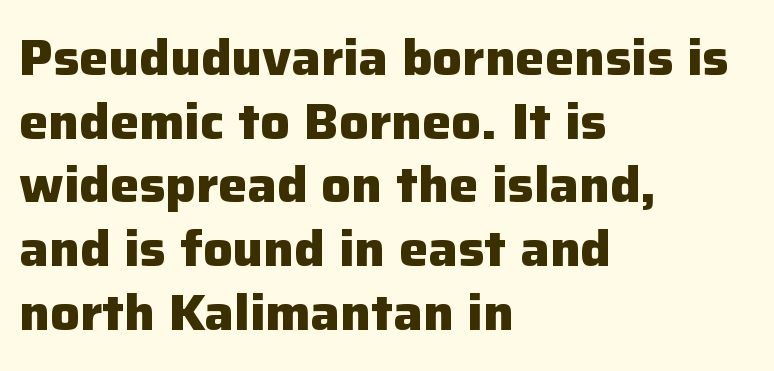
Rows of type keep a routine distance in the vertical direction. You could not count columns in this text — the font is proportionally spaced. You can tell it's not italic because the verticals are truly vertical. Underline: absent.
